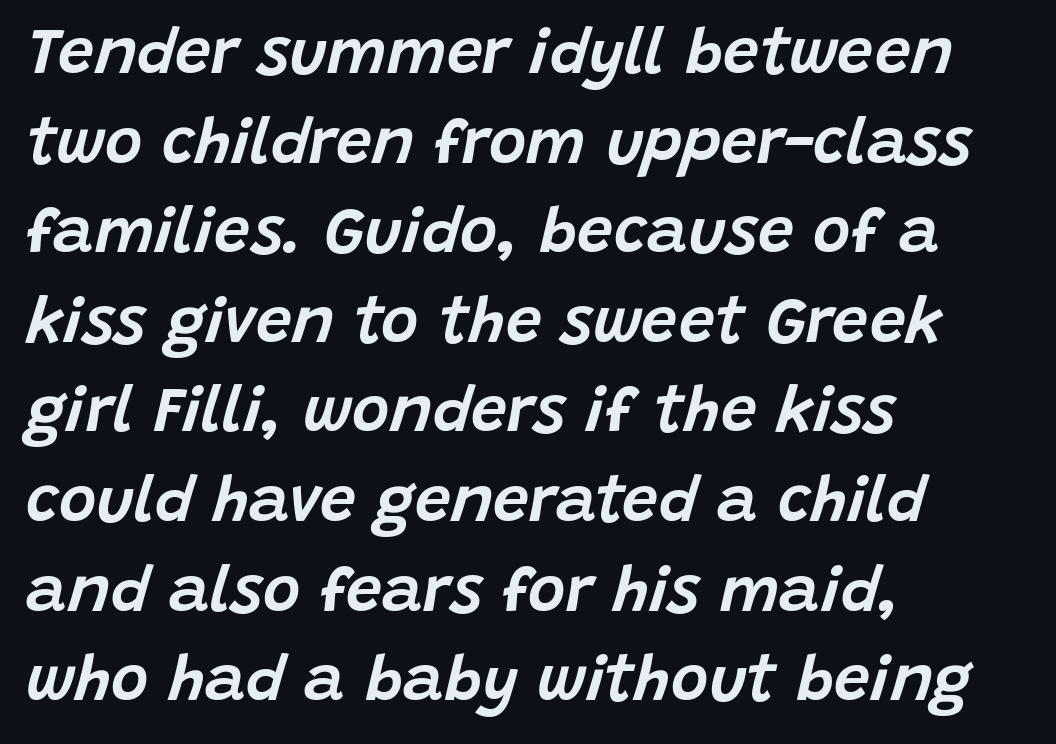
The axis of the letterforms is tilted away from vertical. This block has exactly the height ordinary leading produces. The rag falls on the right side of this text block. Tracking value appears to be zero — textbook default spacing.
